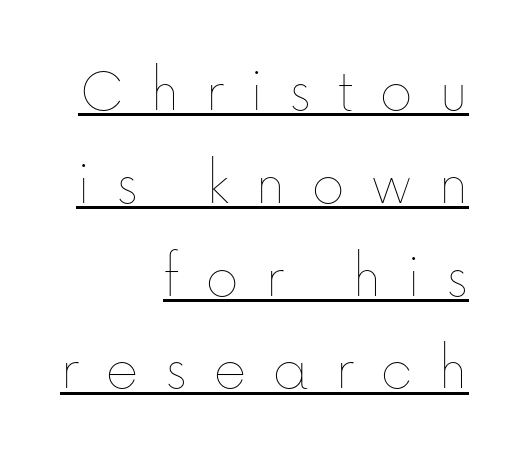
The gaps between neighbouring characters are conspicuously large. Decoration check: the copy is underlined. Is this a fixed-width face? No — the glyphs have proportional, varying widths. When letters stand straight like this, we call the style roman or upright.
